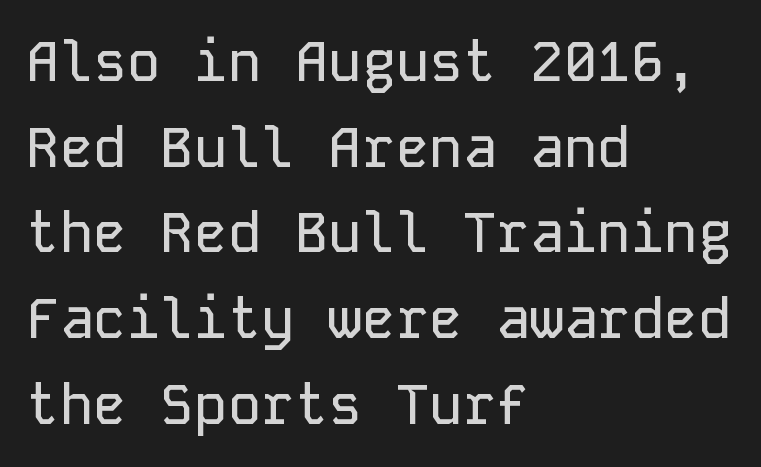
{"serif": "no", "italic": "no", "width": "normal", "stroke_contrast": "low", "x_height": "medium", "monospaced": "yes", "underline": "no", "align": "left", "line_spacing": "normal", "line_spacing_ratio": 1.53, "letter_spacing": "normal", "letter_spacing_em": 0.0, "glyph_px": 56}
